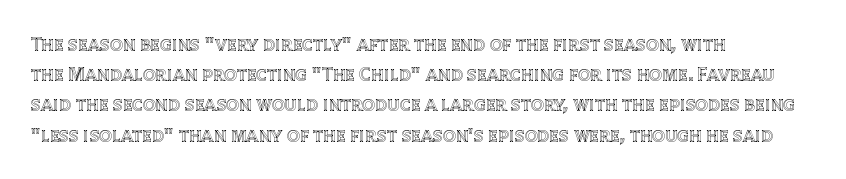
The image shows 20 px text type, upright; set left-aligned, normal line spacing (1.51x), normal letter spacing, not underlined.
